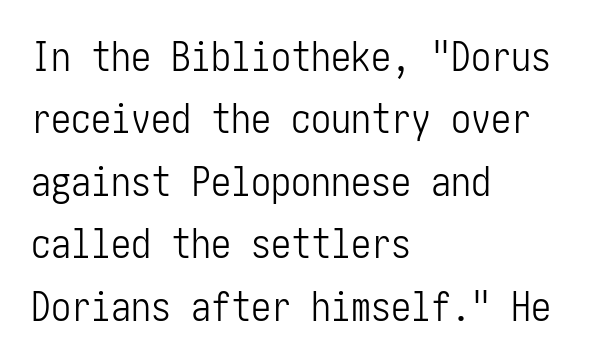
Are there feet on the stems? There aren't — it's a sans. Horizontally, the lines are justified to the leading edge only. If you drew a line through each stem, it would be perfectly vertical. This reads as an unemphasized weight, regular at the heaviest. Vertically, the passage feels balanced, rows spaced as you'd expect. Bare-footed words on every line.
